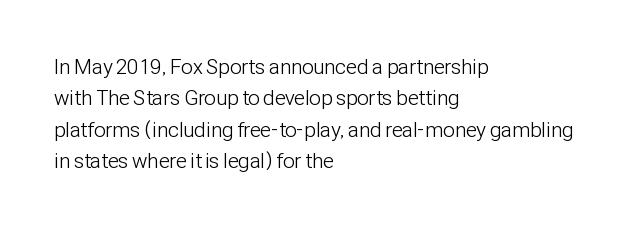
Ordinary non-slanted type is in use. Honestly, the row spacing looks completely unremarkable. These lines keep a tight, regular rhythm from letter to letter. These lines stack with their left ends in a neat column.
